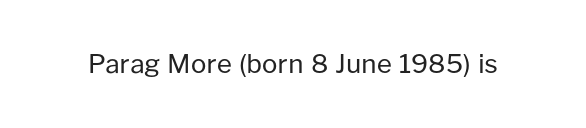
A roman cut, with each character standing at attention. Decoration check: the copy has no underline. The gaps between neighbouring characters are ordinary and unremarkable. Bold? No — there's no thickening of the strokes.
